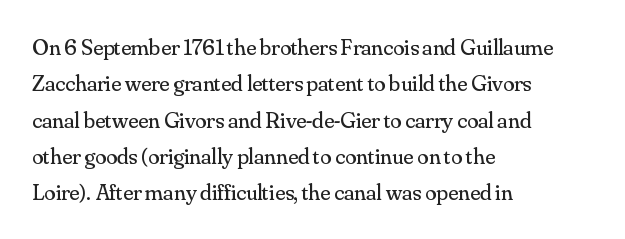
Compared with typical paragraphs, the rows here are spaced about the same. The letterforms sit at book weight or below. Ascenders rise straight up at ninety degrees. The lines are quadded left. Check the space under the baseline: it is left empty. Tracking value appears to be zero — textbook default spacing.
